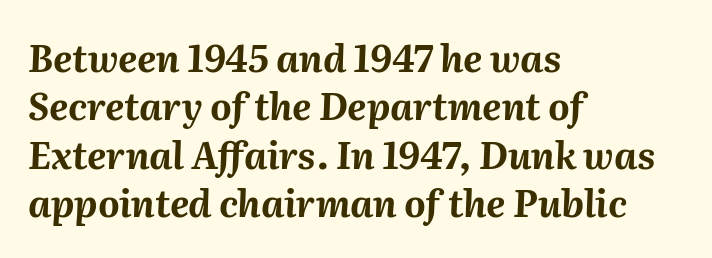
Q: Is the text bold? A: Yes.
Q: Is the text italic (slanted)? A: Yes, it leans right by about 2 degrees.
Q: Is the text underlined? A: No.
Q: How is the paragraph aligned? A: Left-aligned.
Q: Is the spacing between letters normal or unusually wide? A: Normal.
Q: Is the spacing between lines tight, normal or loose? A: Normal.
Q: Width (condensed, normal, or wide)? A: Normal.
Q: Stroke contrast? A: Medium.
Q: x-height? A: Medium.
Q: Monospaced? A: No.
